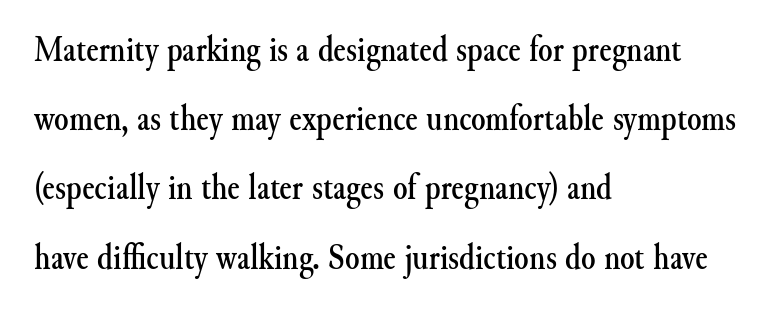
Q: Is the text italic (slanted)? A: No, it is upright.
Q: Is the typeface a serif or a sans-serif typeface? A: Serif.
Q: Is the text underlined? A: No.
Q: How is the paragraph aligned? A: Left-aligned.
Q: Is the spacing between letters normal or unusually wide? A: Normal.
Q: Width (condensed, normal, or wide)? A: Normal.
Q: Stroke contrast? A: Medium.
Q: x-height? A: Small.
Q: Monospaced? A: No.
